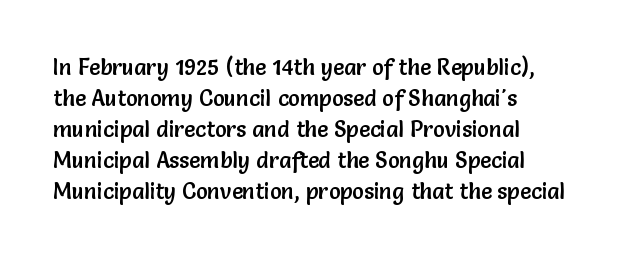
The image shows 22 px text type, upright; set left-aligned, normal line spacing (1.41x), normal letter spacing, not underlined.
